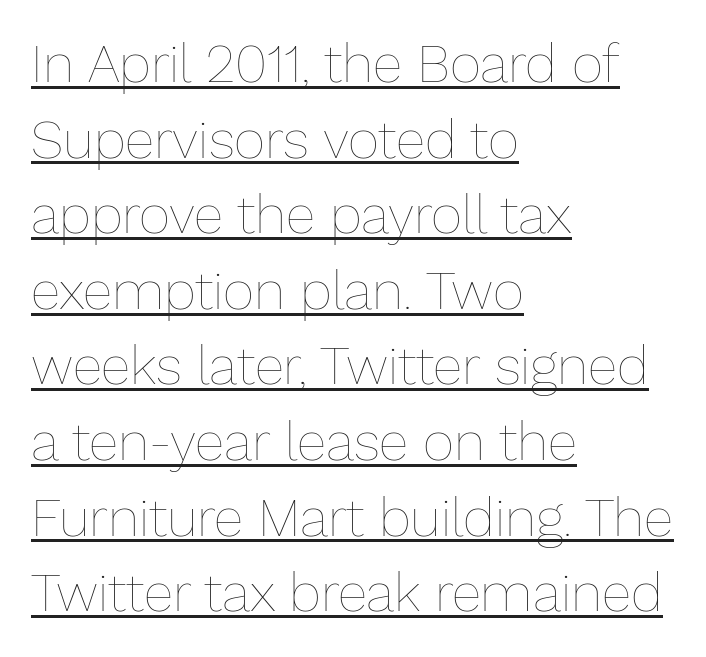
These lines are set flush left with a ragged right edge. Regarding leading, the lines here are spaced in the standard way. This sample has the flowing, uneven cadence of proportional lettering. This reads as an unemphasized weight, regular at the heaviest.
